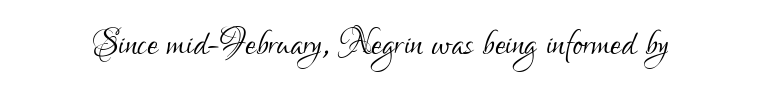
Proportional: the letters do not fall into vertical columns. Heft: none added — not bold. Observe the absence of serifs on each vertical stroke in this sample. Letters rest on an invisible, unmarked baseline.
